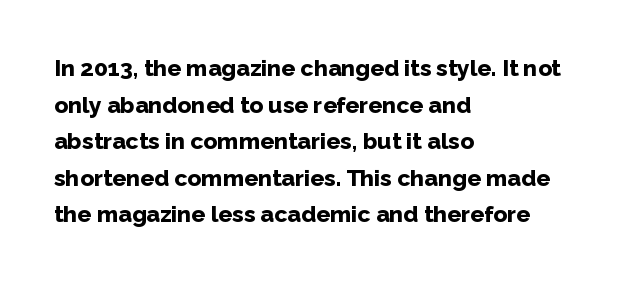
{"italic": "no", "bold": "yes", "underline": "no", "align": "left", "line_spacing": "normal", "line_spacing_ratio": 1.59, "letter_spacing": "normal", "letter_spacing_em": 0.0, "glyph_px": 23}
